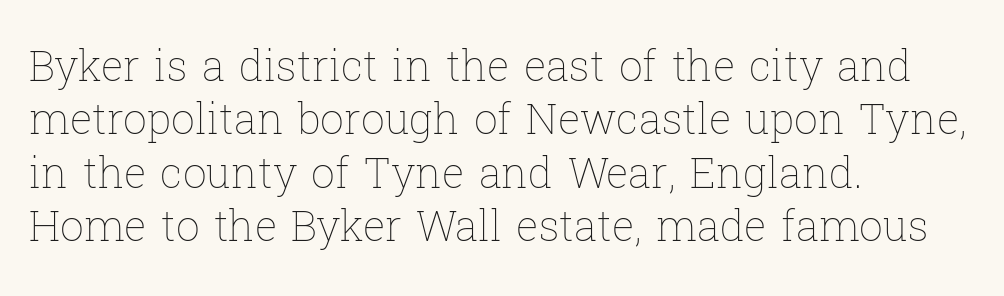
The image shows 42 px thin type, upright; set left-aligned, normal line spacing (1.27x), normal letter spacing, not underlined; low stroke contrast and a medium x-height.
